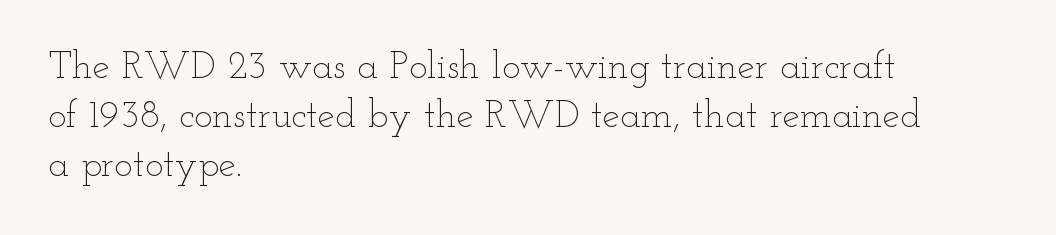
The image shows 39 px thin, wide type, upright; set left-aligned, normal line spacing (1.26x), normal letter spacing, not underlined; low stroke contrast and a small x-height.
